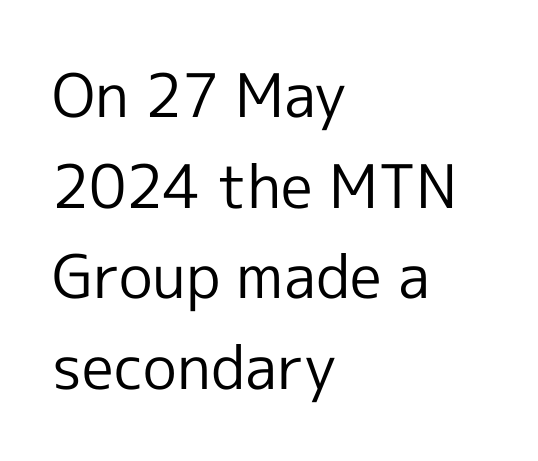
I'd call this a sans setting — the letters go barefoot. Horizontal bands of white between lines are of average thickness. In terms of letterspacing, this is plain default setting. Does the copy run flush right? No — it runs flush left. Every stem runs plumb, perpendicular to the baseline.
